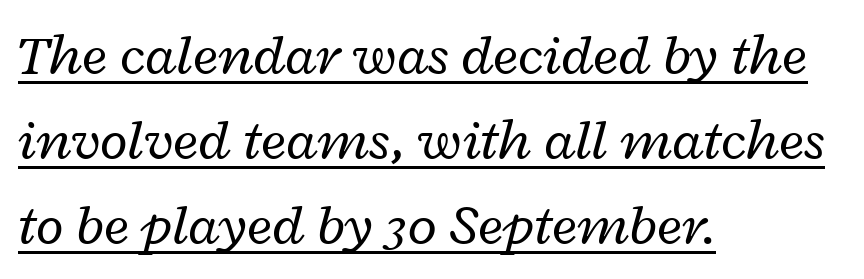
This sample uses plain, unmodified letter spacing. Do the characters align in a grid? No, the font is proportional. Horizontally, the lines are justified to the leading edge only. Descenders here cross a horizontal rule under the line. Compared with ordinary roman type, these characters are visibly tilted.
